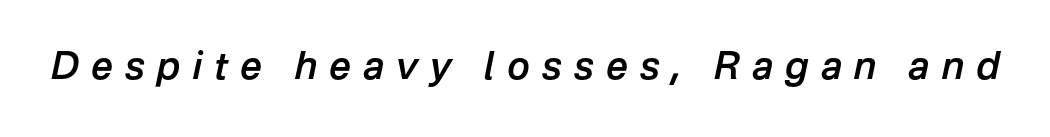
The image shows 38 px semibold type, italic (leaning right); set unusually wide letter spacing (+0.32 em), not underlined; low stroke contrast and a medium x-height.
